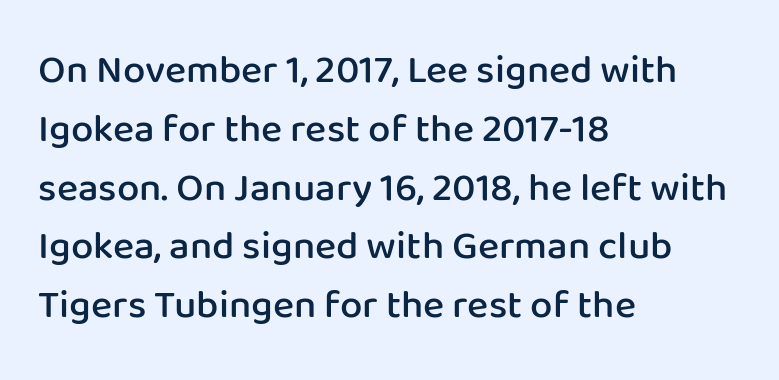
{"serif": "no", "italic": "no", "bold": "semi", "weight": "semibold", "width": "normal", "stroke_contrast": "low", "x_height": "medium", "monospaced": "no", "underline": "no", "align": "left", "line_spacing": "normal", "line_spacing_ratio": 1.47, "letter_spacing": "normal", "letter_spacing_em": 0.0, "glyph_px": 40}
